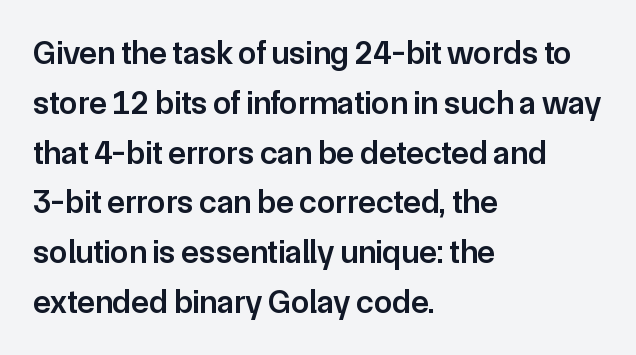
The image shows 33 px semibold sans-serif type, upright; set left-aligned, normal line spacing (1.51x), normal letter spacing, not underlined; low stroke contrast and a medium x-height.
